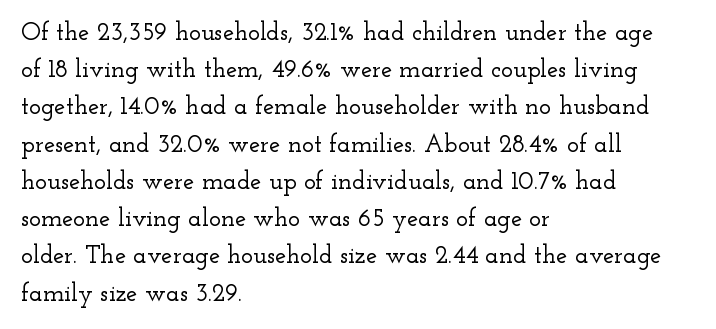
Designer's note — italics off, roman on. Compared with typical paragraphs, the rows here are spaced about the same. No word sits above an underline. Left-aligned paragraph, ragged on the right. This sample uses plain, unmodified letter spacing.
